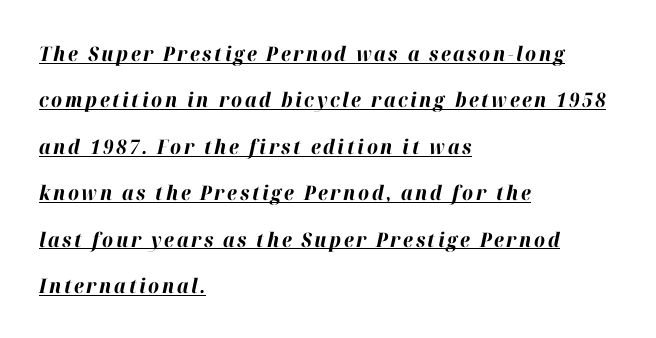
{"italic": "yes", "lean": "right", "slant_degrees": 12, "bold": "yes", "underline": "yes", "align": "left", "line_spacing": "loose", "line_spacing_ratio": 2.32, "glyph_px": 20}
